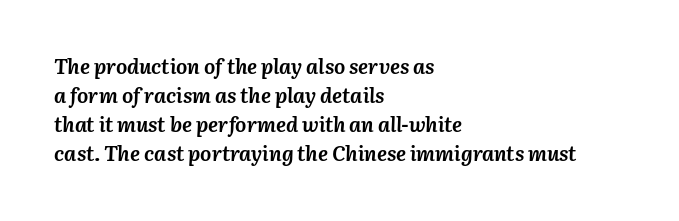
{"italic": "yes", "lean": "right", "slant_degrees": 3, "bold": "yes", "underline": "no", "align": "left", "line_spacing": "normal", "line_spacing_ratio": 1.38, "letter_spacing": "normal", "letter_spacing_em": 0.0, "glyph_px": 21}
